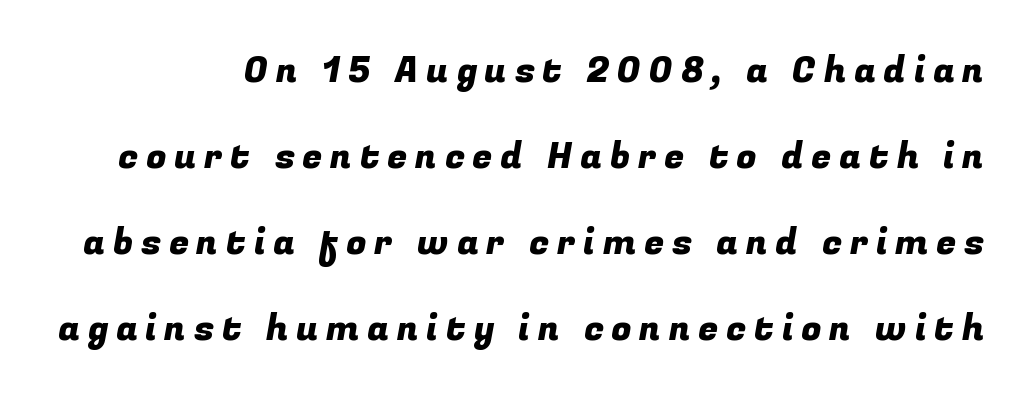
Classification — sans serif. These lines stand farther apart than default settings would place them. These lines are rendered in a variable-pitch font. The area under the type is left untouched. Caption: expanded tracking, letters set apart.
